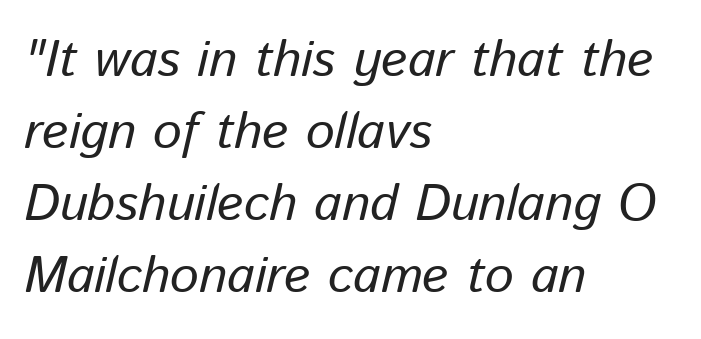
{"italic": "yes", "lean": "right", "slant_degrees": 13, "width": "normal", "stroke_contrast": "low", "x_height": "medium", "monospaced": "no", "underline": "no", "align": "left", "line_spacing": "normal", "line_spacing_ratio": 1.41, "letter_spacing": "normal", "letter_spacing_em": 0.0, "glyph_px": 51}
